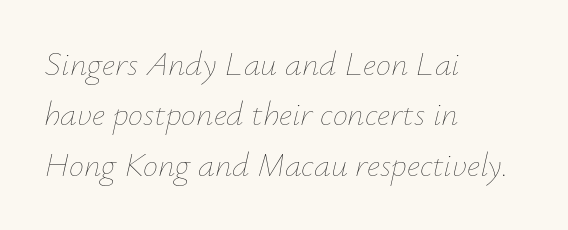
A clean baseline with only descenders dipping below it. Evenly set lines give the paragraph a standard silhouette. The glyphs look as if they've been sheared to an angle. The weight would be labelled regular, book, light, or lighter still.
